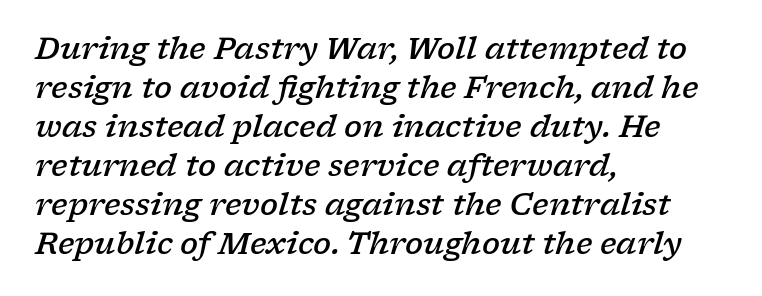
Q: Is the text bold? A: Semi-bold.
Q: Is the text italic (slanted)? A: Yes, it leans right by about 17 degrees.
Q: Is the typeface a serif or a sans-serif typeface? A: Serif.
Q: Is the text underlined? A: No.
Q: How is the paragraph aligned? A: Left-aligned.
Q: Is the spacing between letters normal or unusually wide? A: Normal.
Q: Is the spacing between lines tight, normal or loose? A: Normal.
Q: Width (condensed, normal, or wide)? A: Wide.
Q: Stroke contrast? A: Low.
Q: x-height? A: Medium.
Q: Monospaced? A: No.
